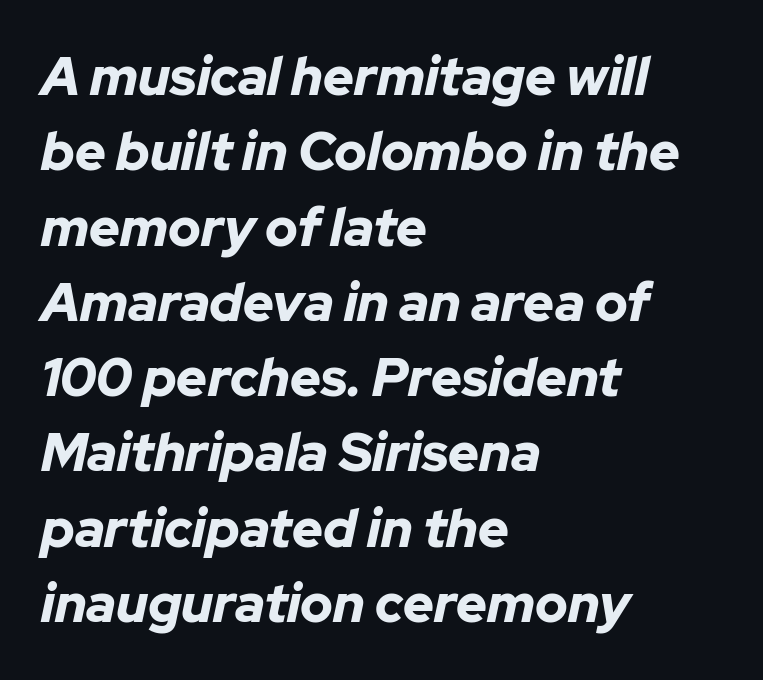
Q: Is the text bold? A: Yes.
Q: Is the text italic (slanted)? A: Yes, it leans right by about 12 degrees.
Q: Is the text underlined? A: No.
Q: How is the paragraph aligned? A: Left-aligned.
Q: Is the spacing between letters normal or unusually wide? A: Normal.
Q: Is the spacing between lines tight, normal or loose? A: Normal.
Q: Width (condensed, normal, or wide)? A: Normal.
Q: Stroke contrast? A: Low.
Q: x-height? A: Medium.
Q: Monospaced? A: No.
